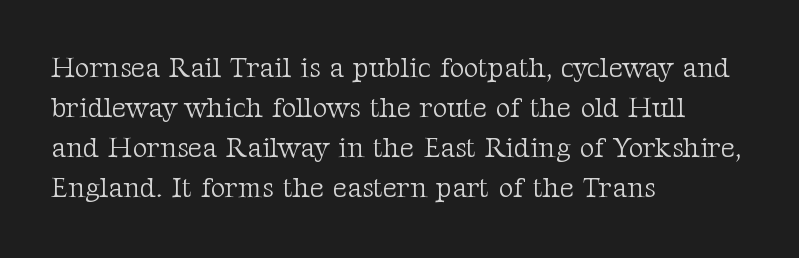
The image shows 28 px light serif type, upright; set left-aligned, normal line spacing (1.43x), normal letter spacing, not underlined; medium stroke contrast and a medium x-height.
